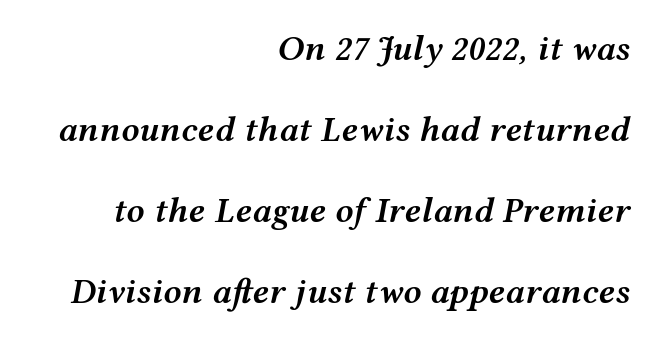
The image shows 36 px semibold, wide type, italic (leaning right); set right-aligned, loose line spacing (2.25x), normal letter spacing, not underlined; medium stroke contrast and a medium x-height.
